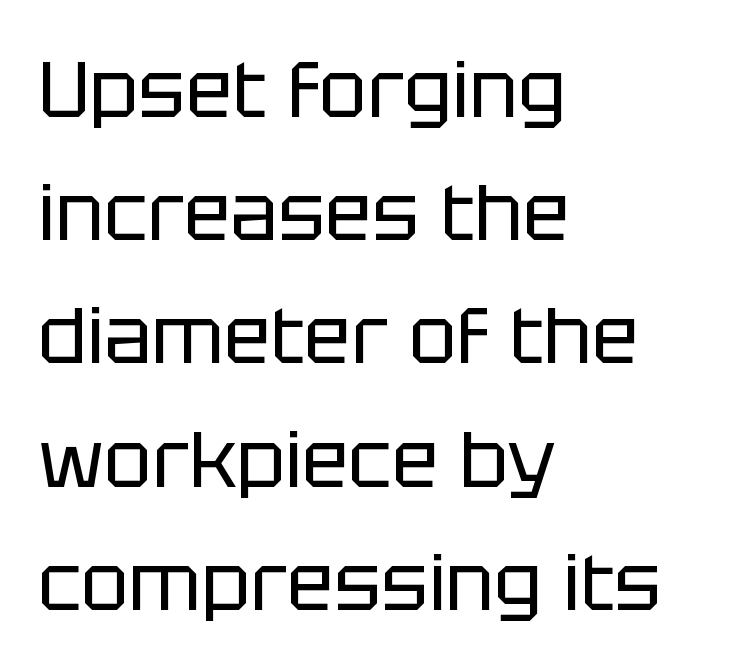
{"serif": "no", "italic": "no", "bold": "no", "weight": "regular", "width": "normal", "stroke_contrast": "low", "x_height": "large", "monospaced": "no", "underline": "no", "align": "left", "line_spacing": "normal", "line_spacing_ratio": 1.56, "letter_spacing": "normal", "letter_spacing_em": 0.0, "glyph_px": 79}
